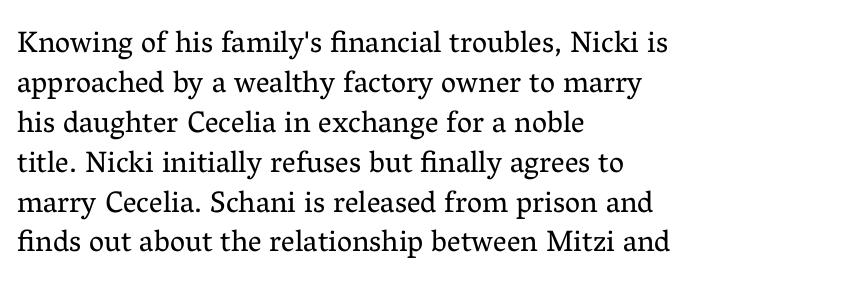
The image shows 30 px regular-weight serif type, upright; set left-aligned, normal line spacing (1.33x), normal letter spacing, not underlined; medium stroke contrast and a medium x-height.
